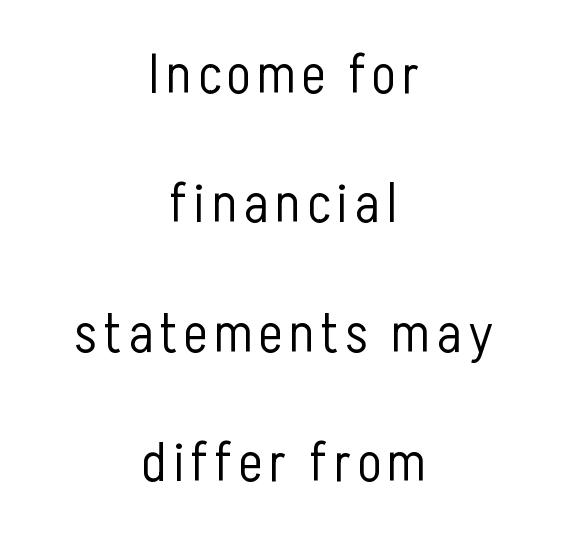
The image shows 56 px light, condensed sans-serif type, upright; set centered, loose line spacing (2.31x), not underlined; low stroke contrast and a medium x-height.
